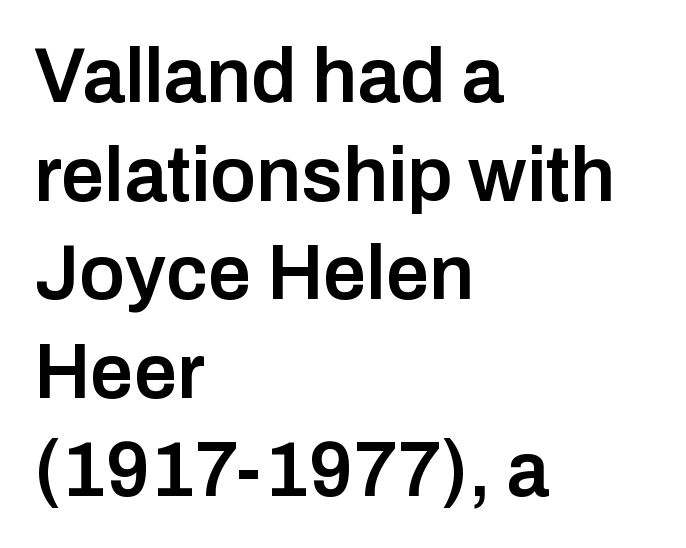
Every letter is mildly thick-stroked: semibold rather than bold. Leftover space on each line is placed entirely after the last word. Short note: letters normally spaced. The rendering shows plain stroke endings on the letterforms — a sans-serif design. The passage shown is not underscored anywhere. You could not count columns in this text — the font is proportionally spaced.
